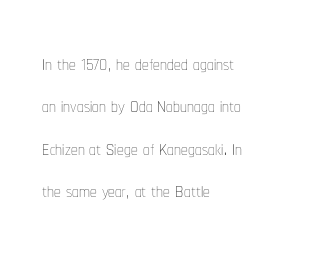
Characters follow at the spacing the type designer built in. Where is the straight margin? On the left. Weight: regular or lighter. Check the space under the baseline: it is left empty. Each new line begins a customary step beneath the previous one.
